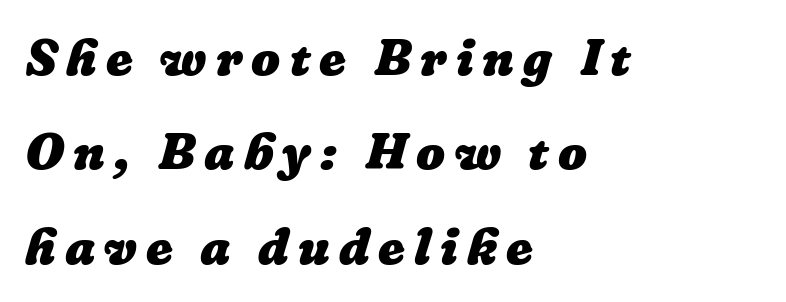
A student would call this left alignment; a typographer would say flush left, rag right. These lines carry a lot of weight — the face is fully bold. Check the space under the baseline: it is left empty. The rendering uses natural spacing where letterforms have individual widths.
